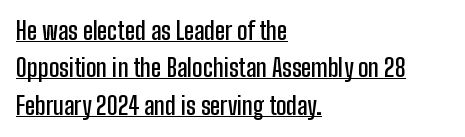
Q: Is the text bold? A: Semi-bold.
Q: Is the text italic (slanted)? A: No, it is upright.
Q: Is the text underlined? A: Yes.
Q: How is the paragraph aligned? A: Left-aligned.
Q: Is the spacing between letters normal or unusually wide? A: Normal.
Q: Is the spacing between lines tight, normal or loose? A: Normal.
